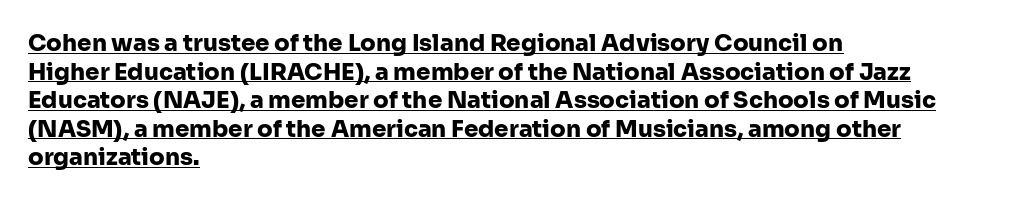
The rendered words wear a rule along their underside. The sample has been set heavy, in full bold. Unlike italic type, these characters show no tilt at all. The rendering keeps characters at their native spacing.
